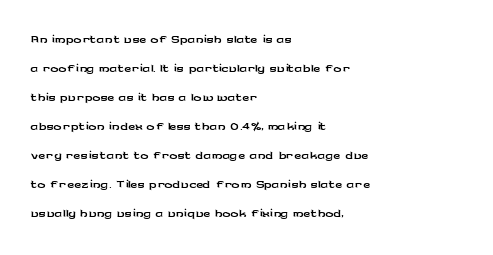
The image shows 20 px text type, upright; set left-aligned, normal line spacing (1.45x), normal letter spacing, not underlined.
